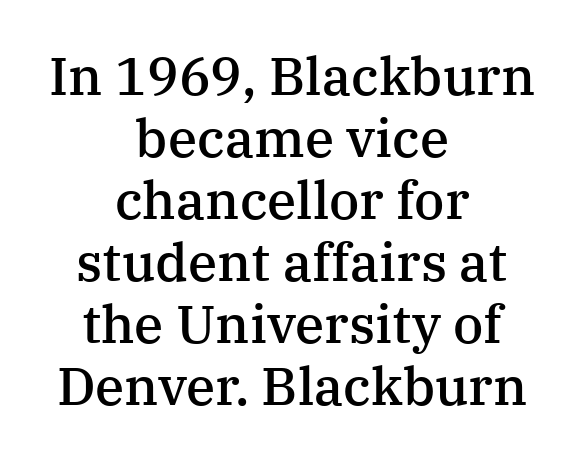
{"serif": "yes", "italic": "no", "bold": "semi", "weight": "semibold", "width": "normal", "stroke_contrast": "medium", "x_height": "medium", "monospaced": "no", "underline": "no", "align": "center", "line_spacing_ratio": 1.17, "letter_spacing": "normal", "letter_spacing_em": 0.0, "glyph_px": 53}
